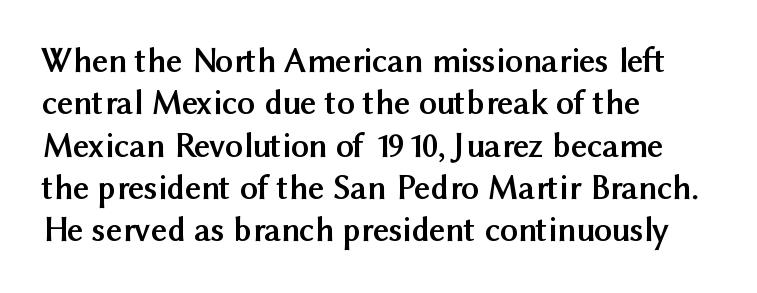
The lettering stays uniformly vertical, giving the passage a roman look. How are the letters spaced? Ordinarily, with no added tracking. Each letter keeps its own natural width here, so spacing adapts to shape. Heft: maximum for text — a bold. The glyphs are unaccompanied by any horizontal stroke below them. This rendering uses left alignment, leaving the right contour irregular.
